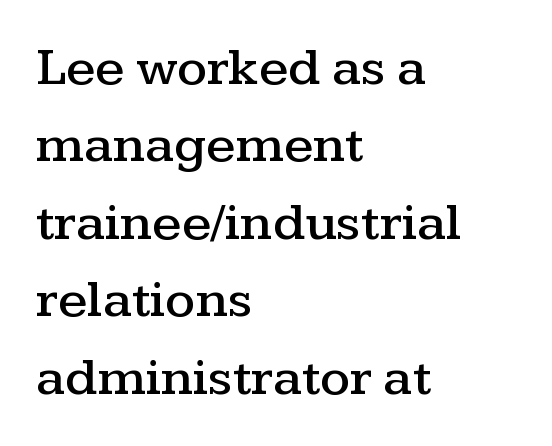
{"serif": "yes", "italic": "no", "width": "wide", "stroke_contrast": "medium", "x_height": "medium", "monospaced": "no", "underline": "no", "align": "left", "line_spacing": "normal", "line_spacing_ratio": 1.46, "letter_spacing": "normal", "letter_spacing_em": 0.0, "glyph_px": 53}
